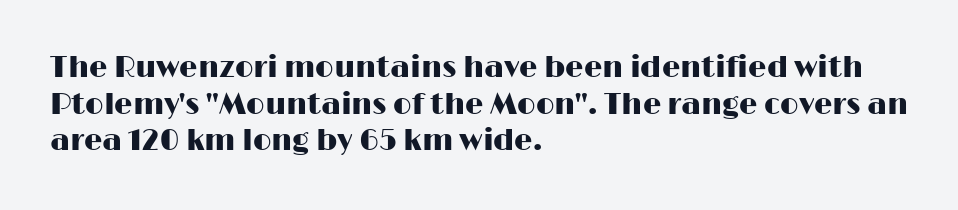
The image shows 29 px wide sans-serif type, upright; set left-aligned, normal line spacing (1.26x), normal letter spacing, not underlined; high stroke contrast and a medium x-height.
